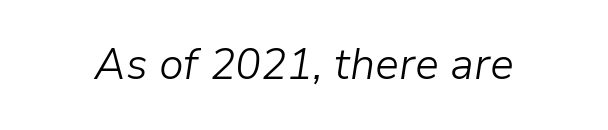
This is oblique type, the kind used for emphasis or titles. This sample uses plain, unmodified letter spacing. Descender tails drop into unmarked territory. This reads as an unemphasized weight, regular at the heaviest.
